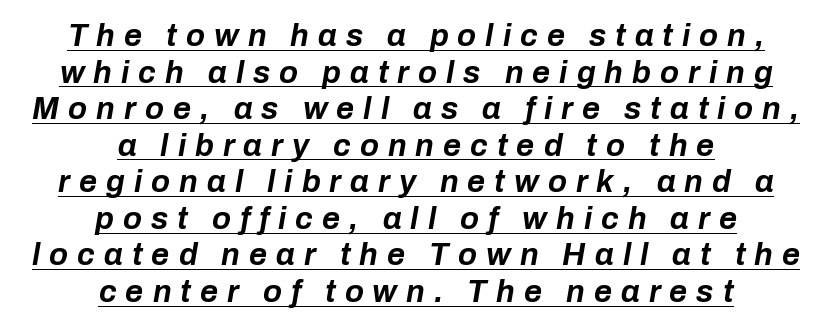
{"italic": "yes", "lean": "right", "slant_degrees": 10, "bold": "yes", "weight": "bold", "width": "normal", "stroke_contrast": "low", "x_height": "medium", "monospaced": "no", "underline": "yes", "align": "center", "line_spacing_ratio": 1.18, "letter_spacing": "wide", "letter_spacing_em": 0.29, "glyph_px": 31}
